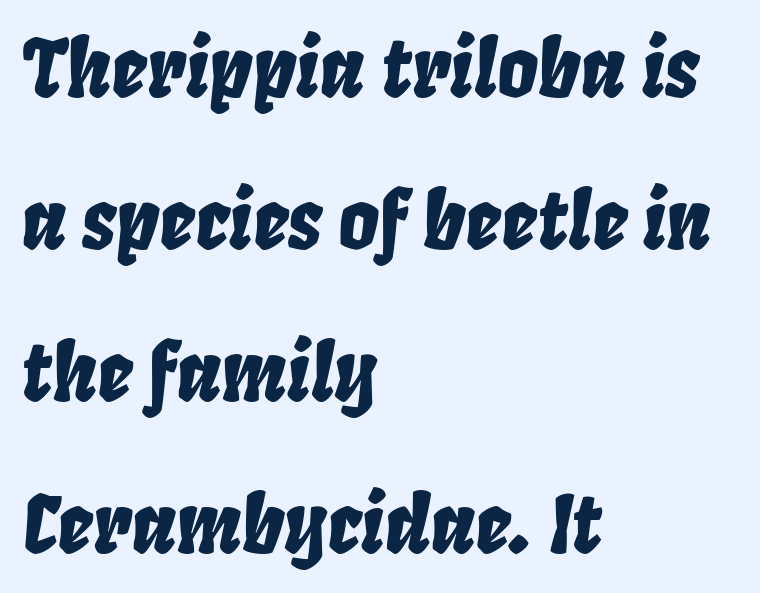
A typesetter would call this leading open, well beyond the default. The lines in this sample share a left origin and differ only in where they stop. Character widths vary here, with narrow letters taking less room than wide ones. Descenders hang freely into open space.
